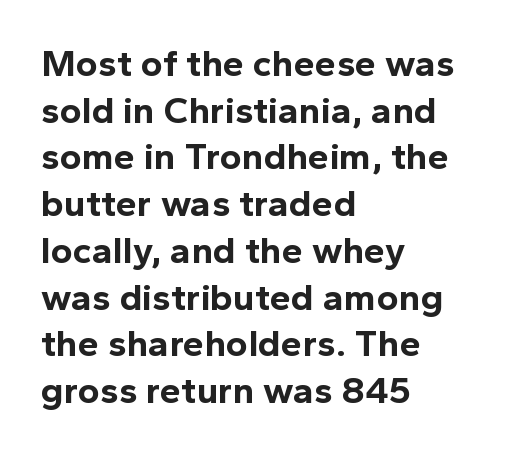
Q: Is the text bold? A: Yes.
Q: Is the text italic (slanted)? A: No, it is upright.
Q: Is the typeface a serif or a sans-serif typeface? A: Sans-serif.
Q: Is the text underlined? A: No.
Q: How is the paragraph aligned? A: Left-aligned.
Q: Is the spacing between letters normal or unusually wide? A: Normal.
Q: Width (condensed, normal, or wide)? A: Normal.
Q: x-height? A: Medium.
Q: Monospaced? A: No.
